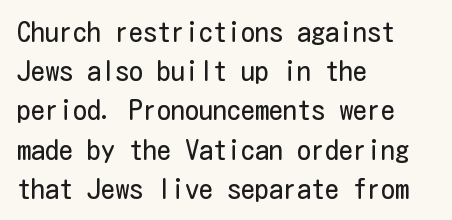
{"serif": "no", "italic": "no", "bold": "no", "weight": "regular", "width": "condensed", "stroke_contrast": "low", "x_height": "medium", "underline": "no", "align": "left", "line_spacing": "normal", "line_spacing_ratio": 1.4, "letter_spacing": "normal", "letter_spacing_em": 0.0, "glyph_px": 28}
